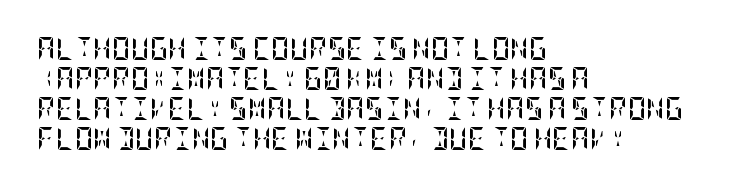
{"italic": "no", "bold": "yes", "underline": "no", "align": "left", "line_spacing": "normal", "line_spacing_ratio": 1.3, "letter_spacing": "normal", "letter_spacing_em": 0.0, "glyph_px": 23}
